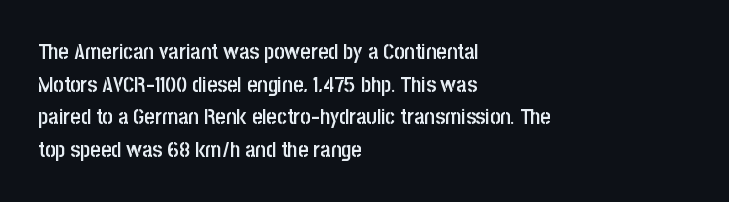
Short and long lines alike share a common starting point at left. Quick note: not italic, upright. In terms of leading, this rendering sits right in the middle. The gap between lines stays unmarked.
